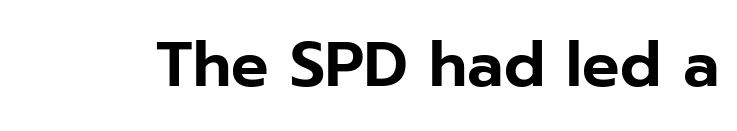
The rendering keeps characters at their native spacing. Style check: upright. The passage shown is typed in a proportional face where columns would drift. The text was rendered using a sans face with plain stroke endings.
